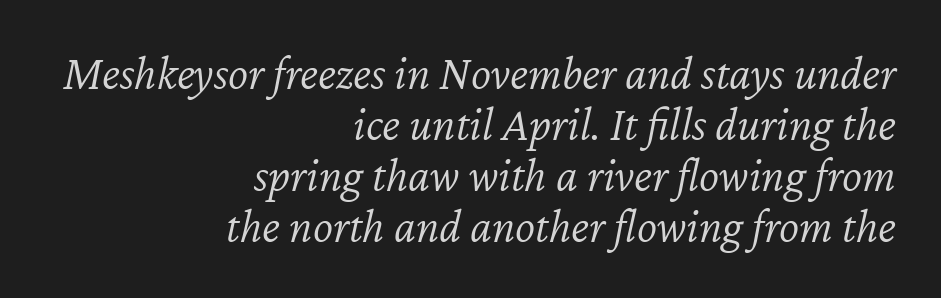
Q: Is the text bold? A: No.
Q: Is the text italic (slanted)? A: Yes, it leans right by about 12 degrees.
Q: Is the text underlined? A: No.
Q: How is the paragraph aligned? A: Right-aligned.
Q: Is the spacing between letters normal or unusually wide? A: Normal.
Q: Is the spacing between lines tight, normal or loose? A: Tight.
Q: Width (condensed, normal, or wide)? A: Normal.
Q: Stroke contrast? A: Low.
Q: x-height? A: Medium.
Q: Monospaced? A: No.
